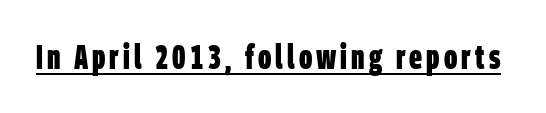
The image shows 34 px bold, condensed sans-serif type; set underlined; low stroke contrast and a large x-height.
